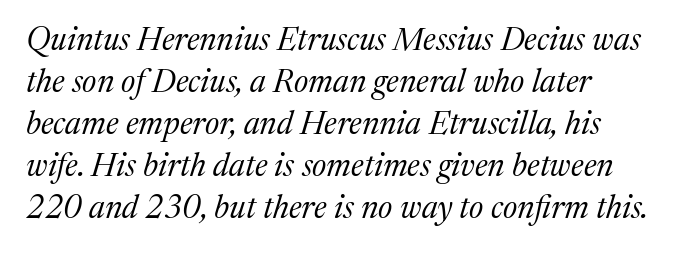
These lines stack with their left ends in a neat column. The glyphs are unaccompanied by any horizontal stroke below them. Yep, that's italic — everything's leaning. The passage shown is not bold in any degree. Vertical spacing — default. Note the varied advance widths — an 'i' is clearly narrower than an 'm'.
